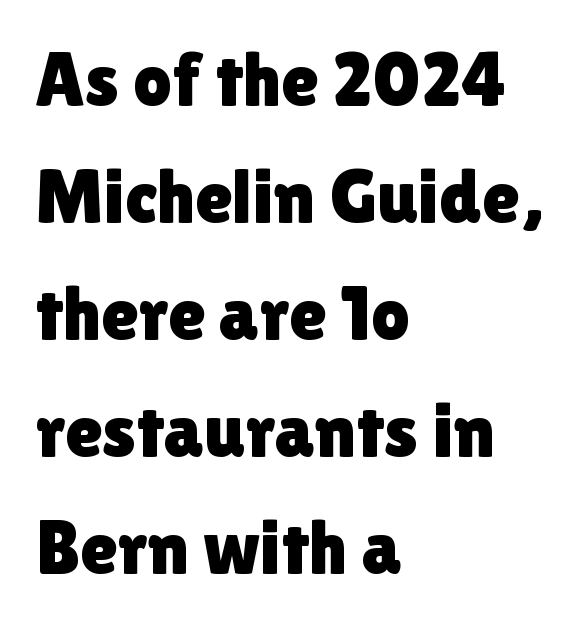
Q: Is the text italic (slanted)? A: No, it is upright.
Q: Is the typeface a serif or a sans-serif typeface? A: Sans-serif.
Q: Is the text underlined? A: No.
Q: How is the paragraph aligned? A: Left-aligned.
Q: Is the spacing between letters normal or unusually wide? A: Normal.
Q: Is the spacing between lines tight, normal or loose? A: Normal.
Q: Width (condensed, normal, or wide)? A: Normal.
Q: Stroke contrast? A: Low.
Q: x-height? A: Medium.
Q: Monospaced? A: No.
